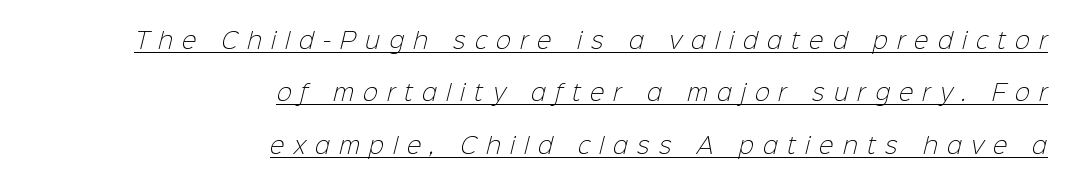
{"bold": "no", "underline": "yes", "align": "right", "line_spacing": "loose", "line_spacing_ratio": 2.38, "letter_spacing": "wide", "letter_spacing_em": 0.42, "glyph_px": 22}
